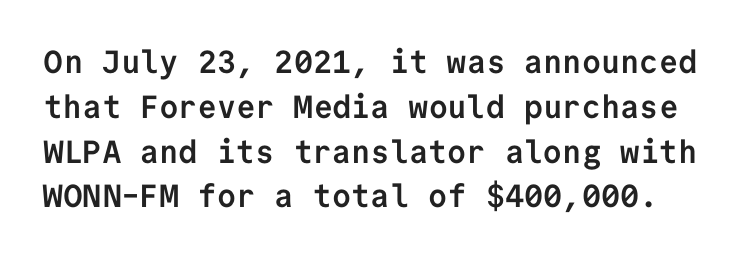
The image shows 32 px semibold sans-serif type, upright, monospaced; set normal line spacing (1.4x), normal letter spacing, not underlined; low stroke contrast and a medium x-height.
